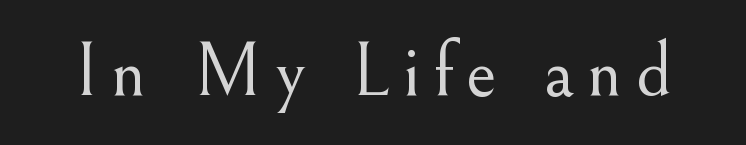
Q: Is the text bold? A: No.
Q: Is the text italic (slanted)? A: No, it is upright.
Q: Is the typeface a serif or a sans-serif typeface? A: Serif.
Q: Is the text underlined? A: No.
Q: Width (condensed, normal, or wide)? A: Normal.
Q: Stroke contrast? A: Medium.
Q: x-height? A: Small.
Q: Monospaced? A: No.
